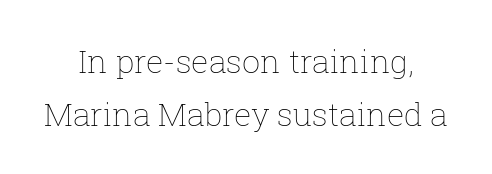
Q: Is the text bold? A: No.
Q: Is the text italic (slanted)? A: No, it is upright.
Q: Is the text underlined? A: No.
Q: How is the paragraph aligned? A: Centered.
Q: Is the spacing between letters normal or unusually wide? A: Normal.
Q: Is the spacing between lines tight, normal or loose? A: Normal.
Q: Width (condensed, normal, or wide)? A: Normal.
Q: Stroke contrast? A: Low.
Q: x-height? A: Medium.
Q: Monospaced? A: No.
